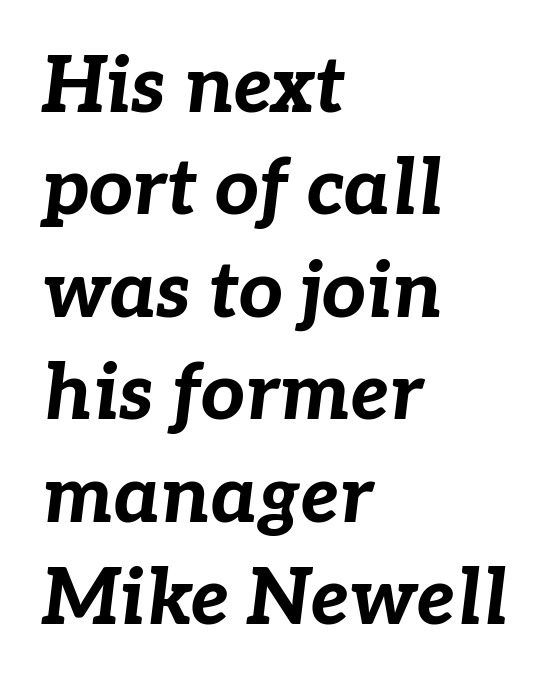
Q: Is the text bold? A: Yes.
Q: Is the text italic (slanted)? A: Yes, it leans right by about 7 degrees.
Q: Is the text underlined? A: No.
Q: How is the paragraph aligned? A: Left-aligned.
Q: Is the spacing between letters normal or unusually wide? A: Normal.
Q: Is the spacing between lines tight, normal or loose? A: Normal.
Q: Width (condensed, normal, or wide)? A: Normal.
Q: Stroke contrast? A: Low.
Q: x-height? A: Medium.
Q: Monospaced? A: No.
